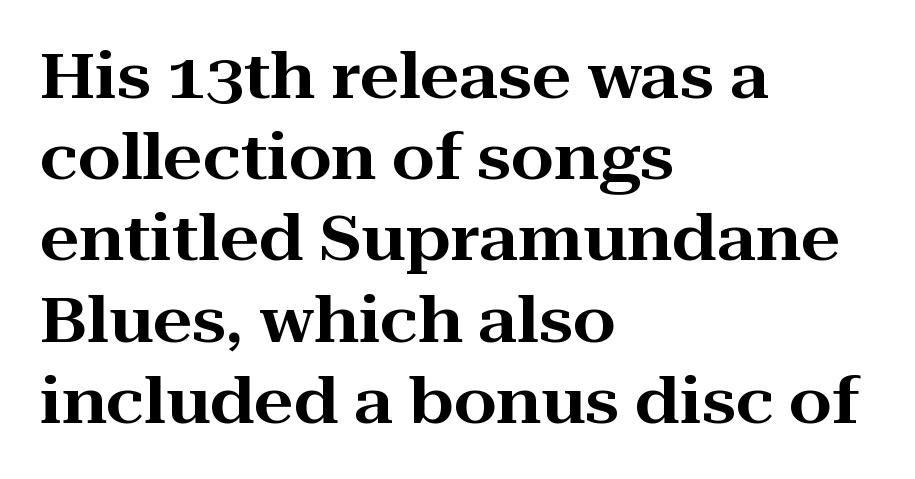
Q: Is the text italic (slanted)? A: No, it is upright.
Q: Is the typeface a serif or a sans-serif typeface? A: Serif.
Q: Is the text underlined? A: No.
Q: How is the paragraph aligned? A: Left-aligned.
Q: Is the spacing between letters normal or unusually wide? A: Normal.
Q: Is the spacing between lines tight, normal or loose? A: Normal.
Q: Width (condensed, normal, or wide)? A: Wide.
Q: Stroke contrast? A: High.
Q: x-height? A: Medium.
Q: Monospaced? A: No.
